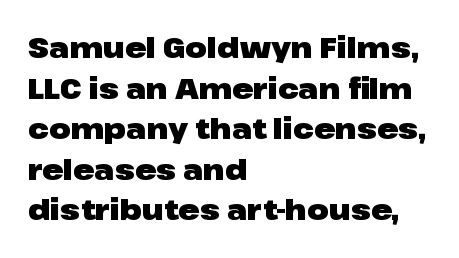
Q: Is the text bold? A: Yes.
Q: Is the text italic (slanted)? A: No, it is upright.
Q: Is the typeface a serif or a sans-serif typeface? A: Sans-serif.
Q: Is the text underlined? A: No.
Q: How is the paragraph aligned? A: Left-aligned.
Q: Is the spacing between letters normal or unusually wide? A: Normal.
Q: Is the spacing between lines tight, normal or loose? A: Normal.
Q: Width (condensed, normal, or wide)? A: Wide.
Q: Stroke contrast? A: Low.
Q: x-height? A: Medium.
Q: Monospaced? A: No.
